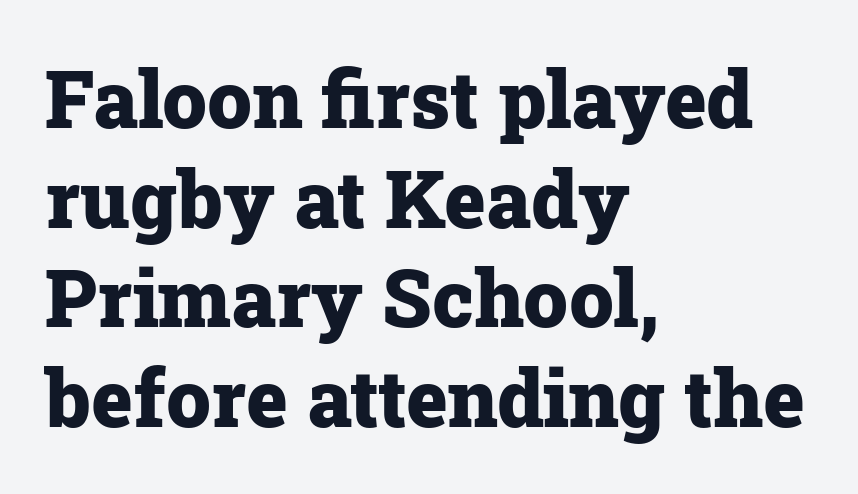
Q: Is the text bold? A: Yes.
Q: Is the text italic (slanted)? A: No, it is upright.
Q: Is the typeface a serif or a sans-serif typeface? A: Serif.
Q: Is the text underlined? A: No.
Q: How is the paragraph aligned? A: Left-aligned.
Q: Is the spacing between letters normal or unusually wide? A: Normal.
Q: Is the spacing between lines tight, normal or loose? A: Normal.
Q: Width (condensed, normal, or wide)? A: Normal.
Q: Stroke contrast? A: Low.
Q: x-height? A: Medium.
Q: Monospaced? A: No.
